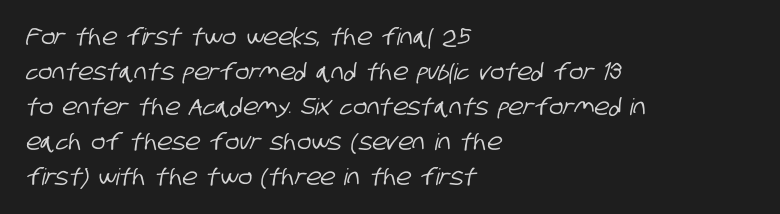
Q: Is the text underlined? A: No.
Q: How is the paragraph aligned? A: Left-aligned.
Q: Is the spacing between letters normal or unusually wide? A: Normal.
Q: Is the spacing between lines tight, normal or loose? A: Normal.
